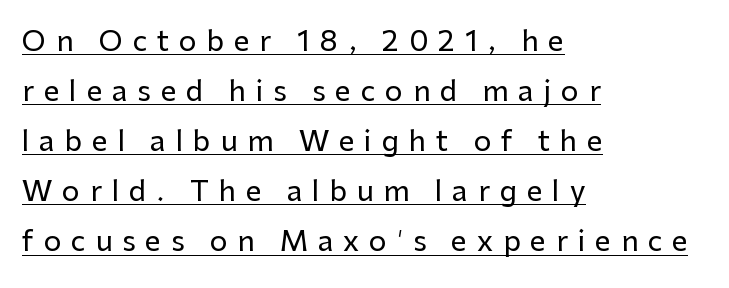
The image shows 28 px sans-serif type, upright; set left-aligned, line spacing 1.79x, unusually wide letter spacing (+0.35 em), underlined; low stroke contrast and a medium x-height.
